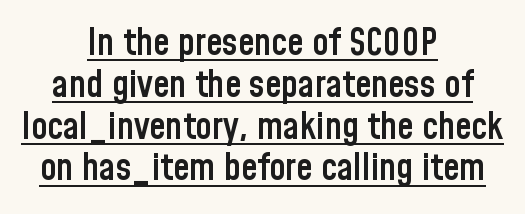
Q: Is the text bold? A: Semi-bold.
Q: Is the text italic (slanted)? A: No, it is upright.
Q: Is the typeface a serif or a sans-serif typeface? A: Sans-serif.
Q: Is the text underlined? A: Yes.
Q: How is the paragraph aligned? A: Centered.
Q: Is the spacing between letters normal or unusually wide? A: Normal.
Q: Is the spacing between lines tight, normal or loose? A: Tight.
Q: Width (condensed, normal, or wide)? A: Condensed.
Q: Stroke contrast? A: Low.
Q: x-height? A: Medium.
Q: Monospaced? A: No.
